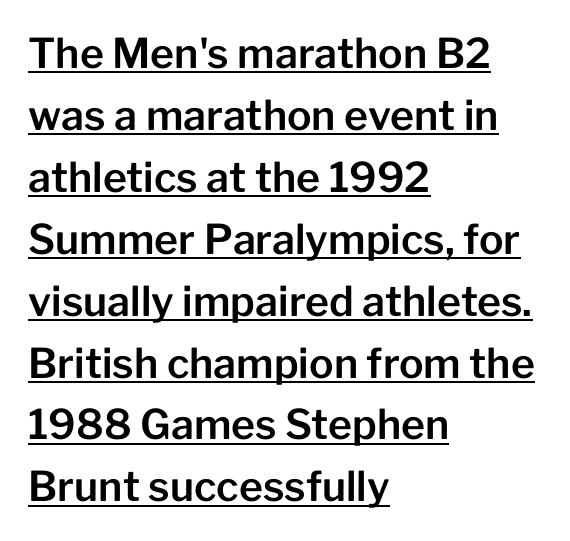
{"serif": "no", "italic": "no", "width": "normal", "stroke_contrast": "low", "x_height": "medium", "monospaced": "no", "underline": "yes", "align": "left", "line_spacing": "normal", "line_spacing_ratio": 1.51, "letter_spacing": "normal", "letter_spacing_em": 0.0, "glyph_px": 41}
